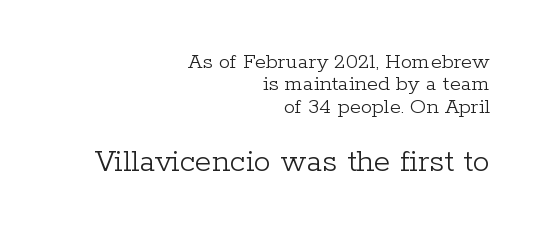
The image shows 34 px light serif type, upright; set right-aligned, tight line spacing (0.97x), normal letter spacing, not underlined; the second (bottom) block is 1.48x larger; low stroke contrast and a medium x-height.
